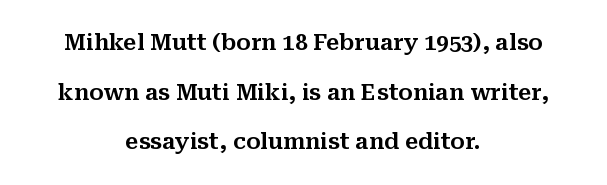
One-word summary of the alignment: center. Observe the ordinary spacing: letters are neighbours, not strangers. Italic: no, the glyphs are upright roman. Vertical spacing — loose.
